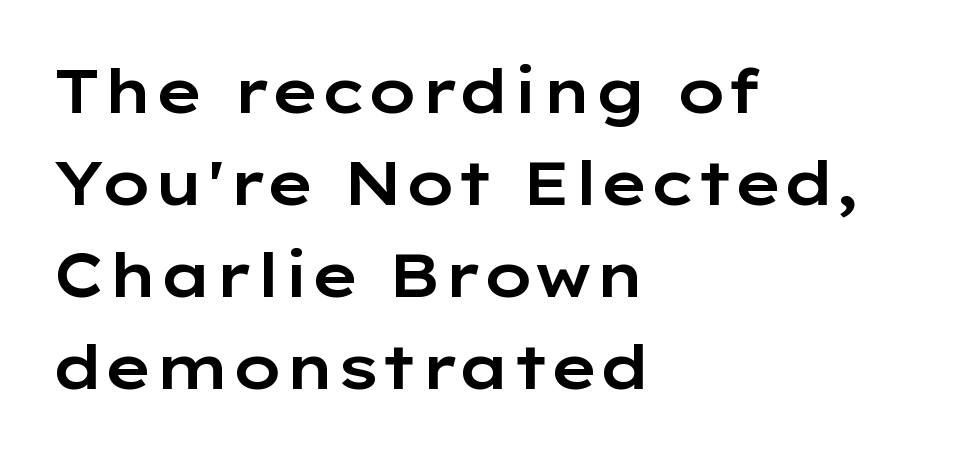
These lines are rendered in a variable-pitch font. You could call the tracking neutral — neither tight nor loose. The typesetter chose a ragged-right arrangement here. This sample keeps an unexceptional amount of space between lines. Has an underline been added? It has not.
